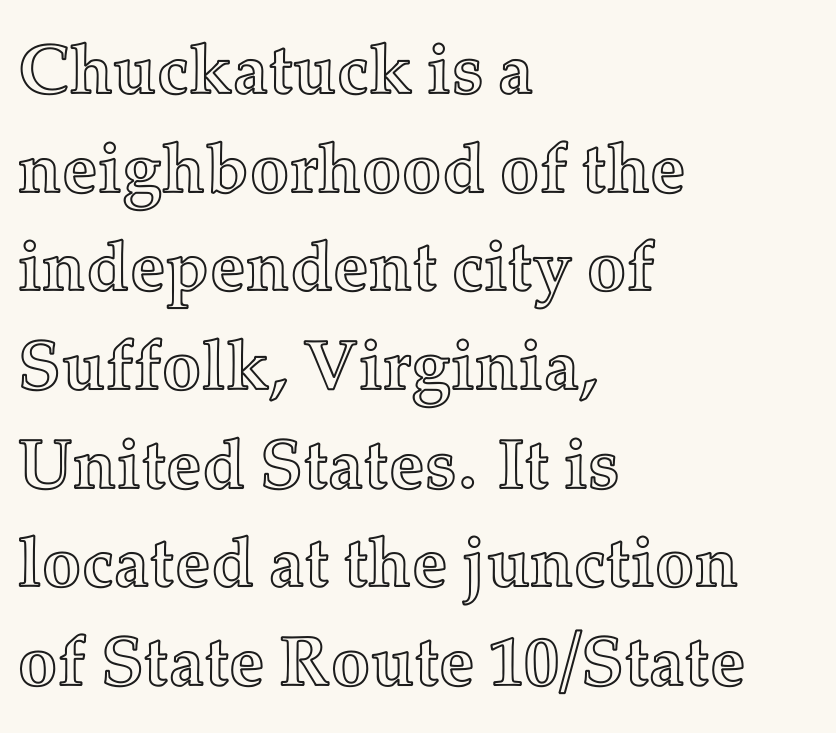
The image shows 70 px text type, upright; set left-aligned, normal line spacing (1.41x), normal letter spacing, not underlined; a medium x-height.
